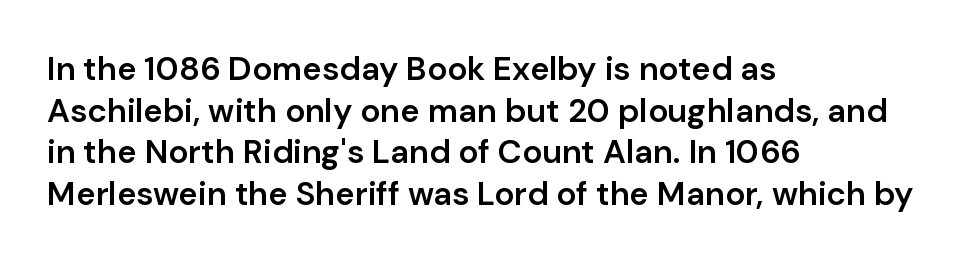
Characters remain perfectly vertical along every line. Inter-character spacing is left at the font's built-in metrics. Regarding leading, the lines here are spaced in the standard way. To sum up the face: it is a sans, with no serifs. Looks like regular typesetting: each glyph gets only the width it needs.
